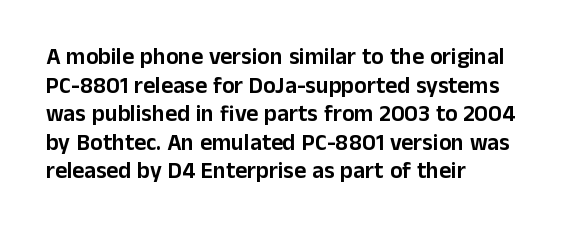
{"italic": "no", "underline": "no", "align": "left", "line_spacing_ratio": 1.24, "letter_spacing": "normal", "letter_spacing_em": 0.0, "glyph_px": 23}
